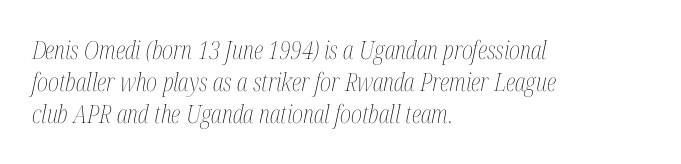
The image shows 25 px text type, italic (leaning right); set left-aligned, normal line spacing (1.29x), normal letter spacing, not underlined.
